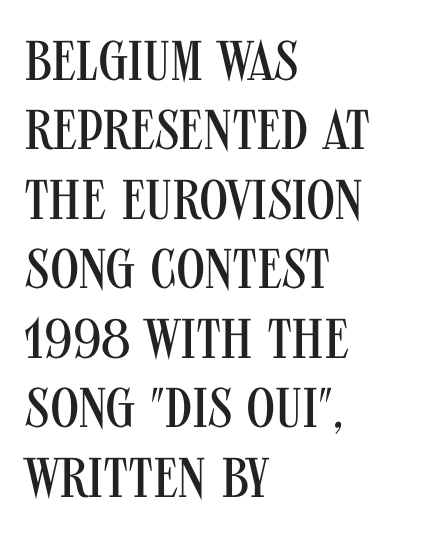
The string is rendered with underlining switched off. Posture: vertical. Notice how the passage keeps a crisp vertical edge on the left only. Looks like regular typesetting: each glyph gets only the width it needs.
